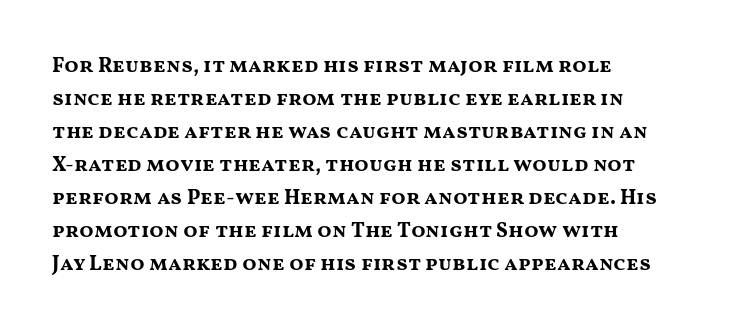
{"italic": "no", "bold": "yes", "underline": "no", "align": "left", "line_spacing": "normal", "line_spacing_ratio": 1.57, "letter_spacing": "normal", "letter_spacing_em": 0.0, "glyph_px": 21}
